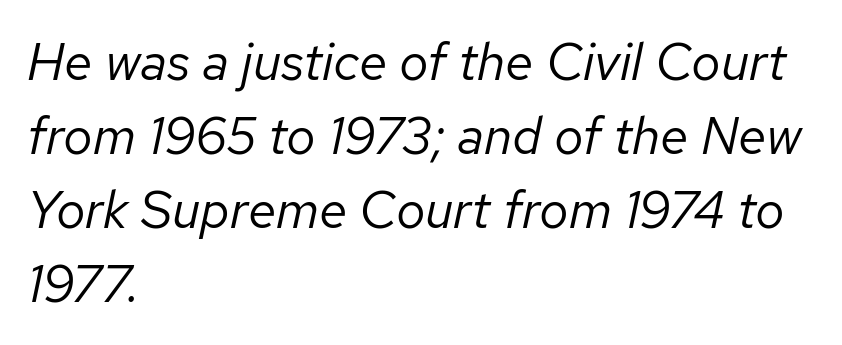
Casual observation: everything's shoved over to the left. The typography opts for an oblique posture over an upright one. A typesetter would call this proportional, since set widths differ per character. The zone under the glyphs is completely vacant. The designer left line spacing at the default.
